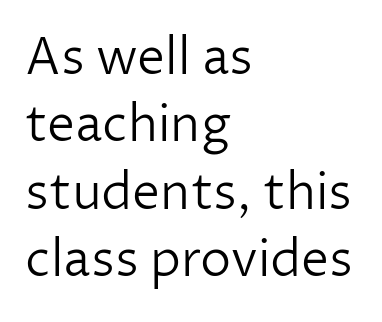
Summary of weight: not heavy and not bold. Grotesque or geometric, the face here clearly has no serifs. Rendered with straight, roman letterforms. The typesetter chose a ragged-right arrangement here. Inter-character spacing is left at the font's built-in metrics. This sample has the flowing, uneven cadence of proportional lettering.
